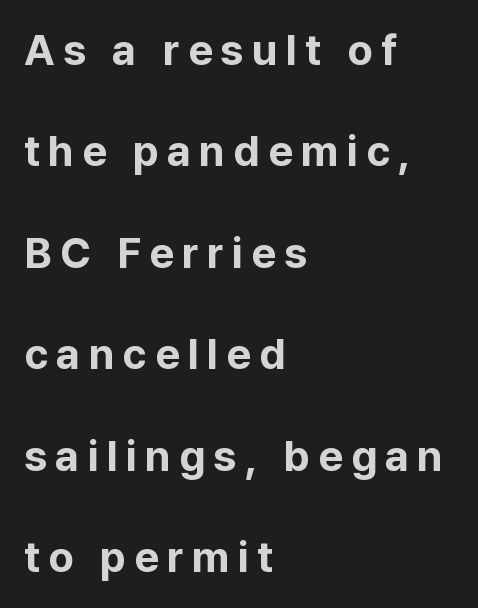
Q: Is the text bold? A: Yes.
Q: Is the text italic (slanted)? A: No, it is upright.
Q: Is the typeface a serif or a sans-serif typeface? A: Sans-serif.
Q: Is the text underlined? A: No.
Q: How is the paragraph aligned? A: Left-aligned.
Q: Is the spacing between lines tight, normal or loose? A: Loose.
Q: Width (condensed, normal, or wide)? A: Normal.
Q: Stroke contrast? A: Low.
Q: x-height? A: Medium.
Q: Monospaced? A: No.
